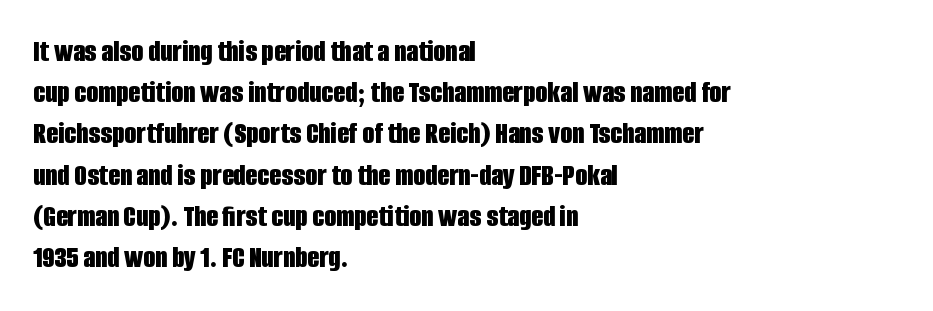
Spacing verdict: proportional, widths tailored to each character. Spacing between characters is what you'd get straight out of the box. The gap between lines stays unmarked. Regarding leading, the lines here are spaced in the standard way. The lines in this sample share a left origin and differ only in where they stop. Characters remain perfectly vertical along every line.
